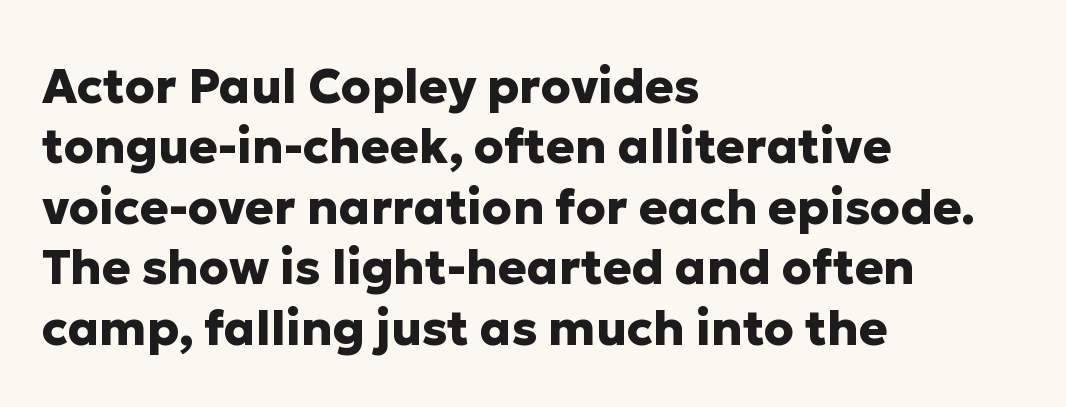
The rendering uses natural spacing where letterforms have individual widths. The type family on display is of the sans-serif kind. Bold? Absolutely — the strokes are thick and heavy. Lines of text with bare space underneath.
